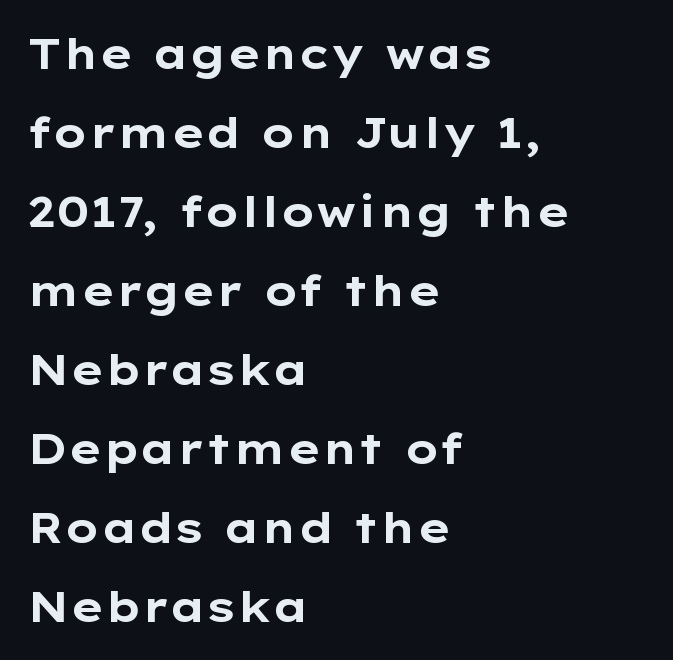
{"serif": "no", "italic": "no", "bold": "yes", "weight": "bold", "width": "wide", "stroke_contrast": "low", "x_height": "medium", "monospaced": "no", "underline": "no", "align": "left", "line_spacing_ratio": 1.88, "letter_spacing": "normal", "letter_spacing_em": 0.0, "glyph_px": 42}
